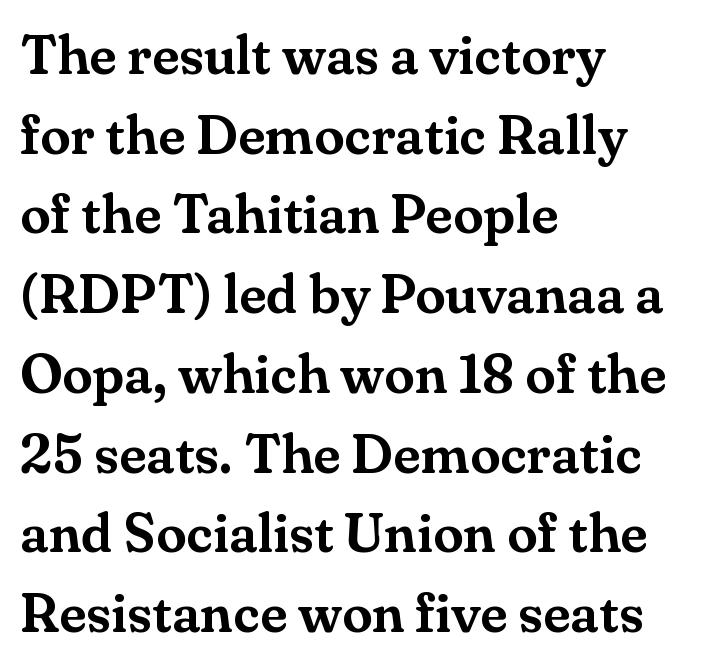
{"serif": "yes", "italic": "no", "width": "normal", "stroke_contrast": "medium", "x_height": "small", "monospaced": "no", "underline": "no", "align": "left", "line_spacing": "normal", "line_spacing_ratio": 1.45, "letter_spacing": "normal", "letter_spacing_em": 0.0, "glyph_px": 55}
